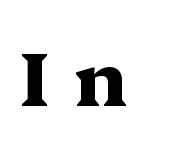
Font category for this specimen: serif. Beneath every word, the page is bare. The tracking jumps out immediately: characters are airy and widely separated. Students, this is bold: see how much ink each stroke carries. Unlike italic type, these characters show no tilt at all.
